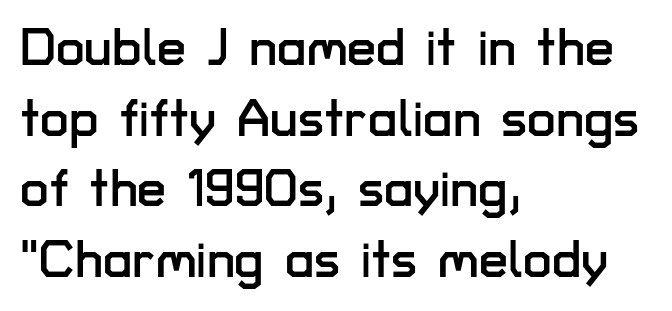
The image shows 52 px sans-serif type, upright; set left-aligned, normal line spacing (1.36x), normal letter spacing, not underlined; low stroke contrast and a medium x-height.
